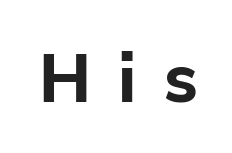
{"serif": "no", "italic": "no", "bold": "yes", "weight": "bold", "width": "normal", "stroke_contrast": "low", "x_height": "medium", "monospaced": "no", "underline": "no", "letter_spacing": "wide", "letter_spacing_em": 0.41, "glyph_px": 67}
